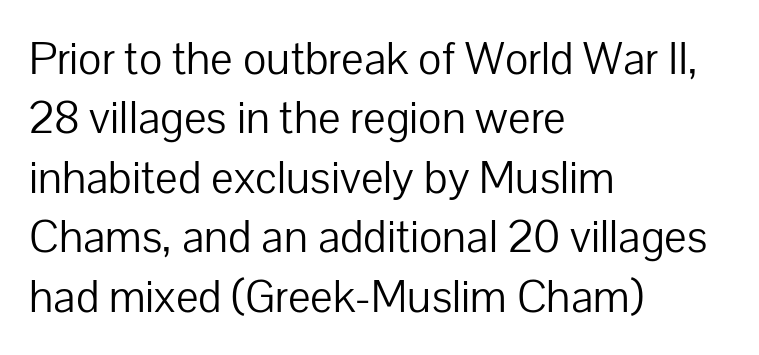
A typesetter would label this face a sans. A typesetter would call this zero additional tracking. Looks like regular typesetting: each glyph gets only the width it needs. Letters have the restrained weight of plain body copy at most.
